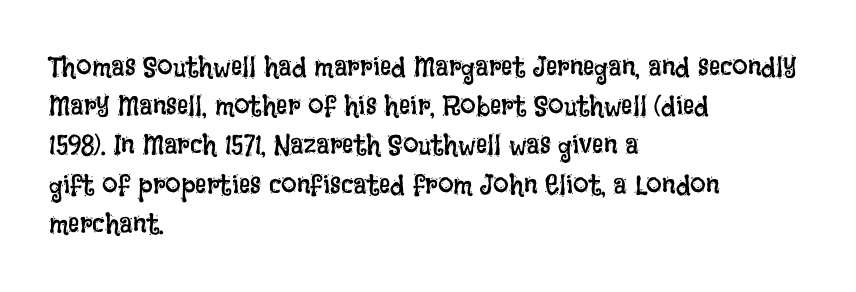
The image shows 28 px regular-weight, condensed type, upright; set left-aligned, normal line spacing (1.4x), normal letter spacing, not underlined; low stroke contrast and a large x-height.
